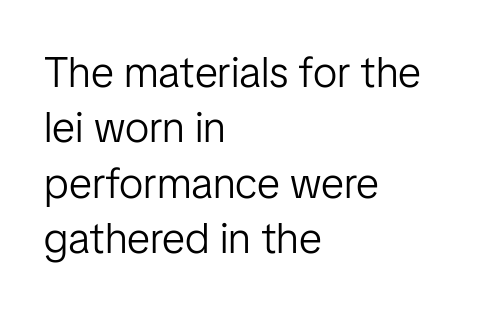
The image shows 43 px light sans-serif type, upright; set left-aligned, normal line spacing (1.29x), normal letter spacing, not underlined; low stroke contrast and a medium x-height.
